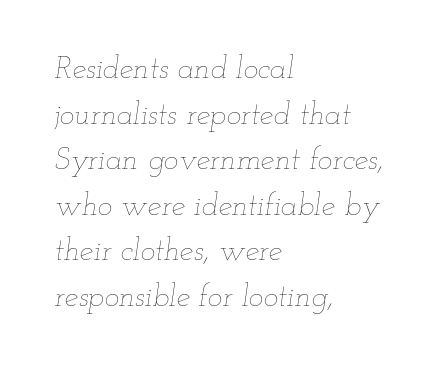
Each new line begins a customary step beneath the previous one. Stroke thickness stays within the range of a standard reading face or lighter. Visually the block forms a straight wall on the left and a jagged coastline on the right. You could not count columns in this text — the font is proportionally spaced. This rendering leaves character spacing at its baseline value.
